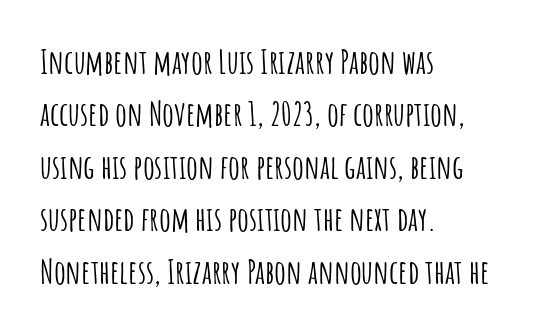
Q: Is the text italic (slanted)? A: No, it is upright.
Q: Is the typeface a serif or a sans-serif typeface? A: Sans-serif.
Q: Is the text underlined? A: No.
Q: How is the paragraph aligned? A: Left-aligned.
Q: Is the spacing between letters normal or unusually wide? A: Normal.
Q: Is the spacing between lines tight, normal or loose? A: Normal.
Q: Width (condensed, normal, or wide)? A: Condensed.
Q: Stroke contrast? A: Low.
Q: x-height? A: Large.
Q: Monospaced? A: No.
